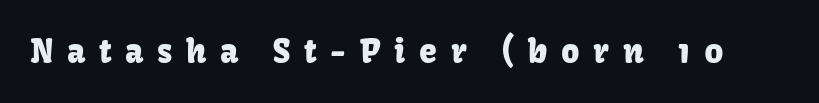
These lines have a slow, spaced-out rhythm from letter to letter. Glance below the letters and you will spot only blank space. This sample uses a sans-serif face. A typesetter would mark this as roman, not italic. Varying glyph widths throughout — classic text-font behaviour.
